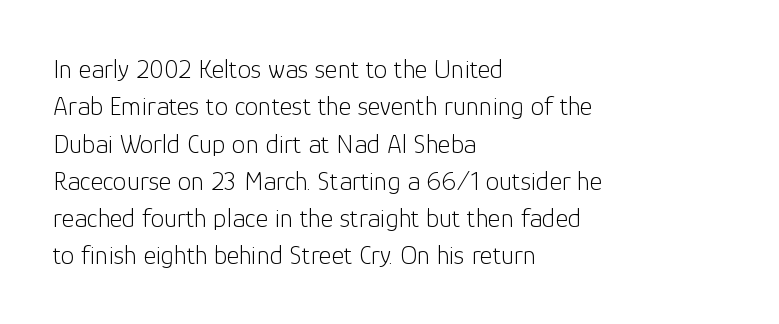
Q: Is the text bold? A: No.
Q: Is the text italic (slanted)? A: No, it is upright.
Q: Is the text underlined? A: No.
Q: How is the paragraph aligned? A: Left-aligned.
Q: Is the spacing between letters normal or unusually wide? A: Normal.
Q: Is the spacing between lines tight, normal or loose? A: Normal.
